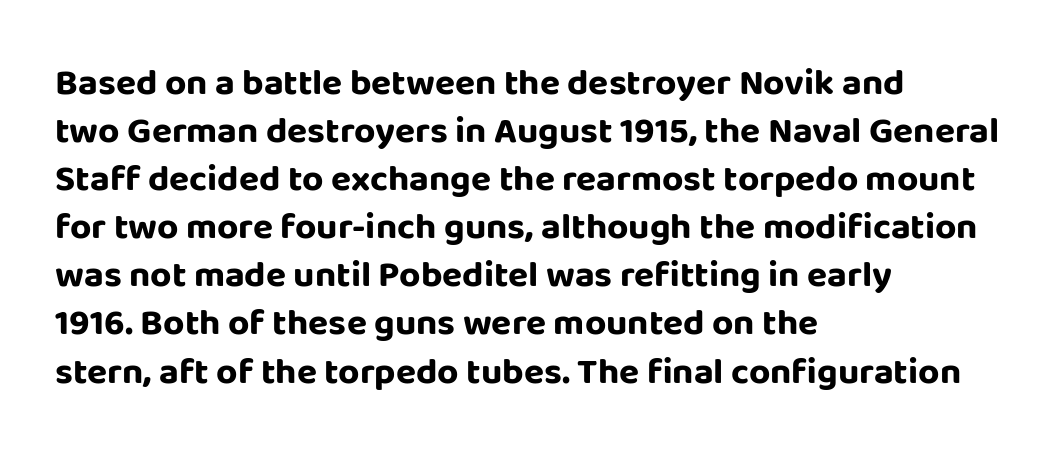
{"serif": "no", "italic": "no", "bold": "yes", "weight": "bold", "width": "normal", "stroke_contrast": "low", "x_height": "large", "monospaced": "no", "underline": "no", "align": "left", "line_spacing": "normal", "line_spacing_ratio": 1.3, "letter_spacing": "normal", "letter_spacing_em": 0.0, "glyph_px": 37}
